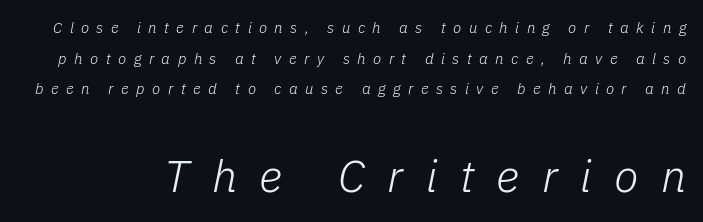
Quick note: underline off. Letters have the restrained weight of plain body copy at most. Spacing verdict: proportional, widths tailored to each character. Someone cranked the tracking dial way up on this one.
